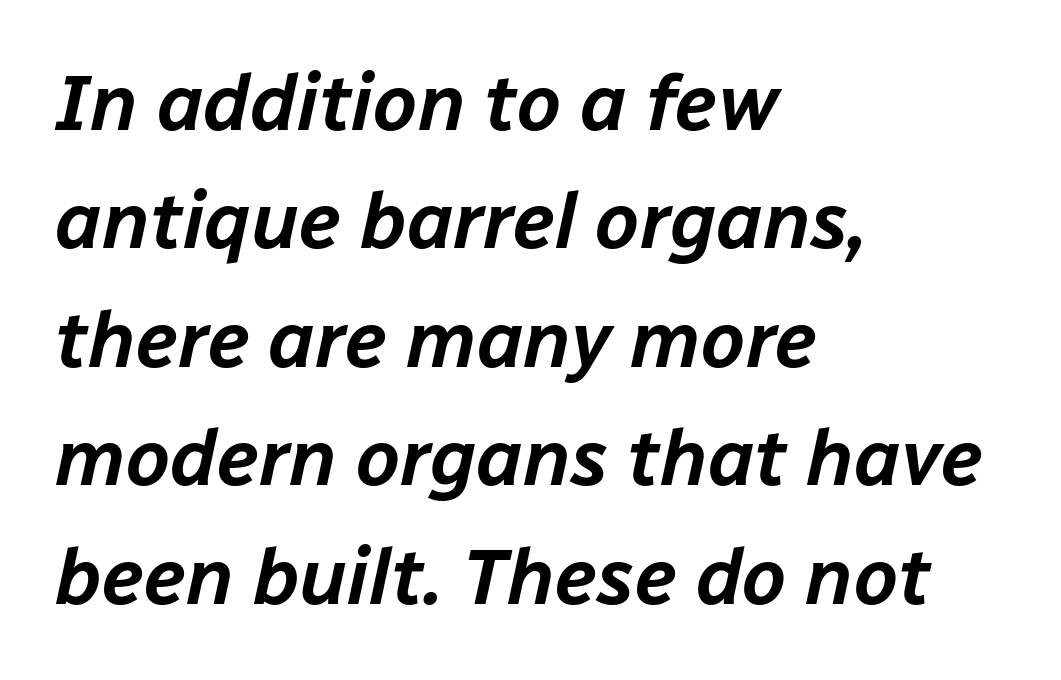
Would a proofreader flag this as italicized? Yes. A typesetter would call this proportional, since set widths differ per character. Rows of type keep a routine distance in the vertical direction. The zone under the glyphs is completely vacant.
